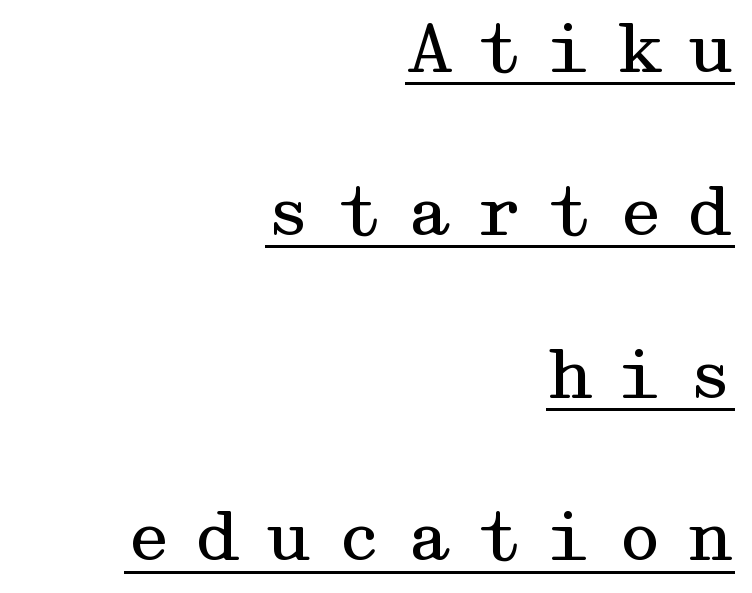
Compared with undecorated copy, this sample adds a rule below the words. Ascenders rise straight up at ninety degrees. Heaviness? Minimal to ordinary, like unemphasized prose. The characters display serif detailing at their extremities. Teacher's note: observe the even right margin — that is flush-right alignment.
